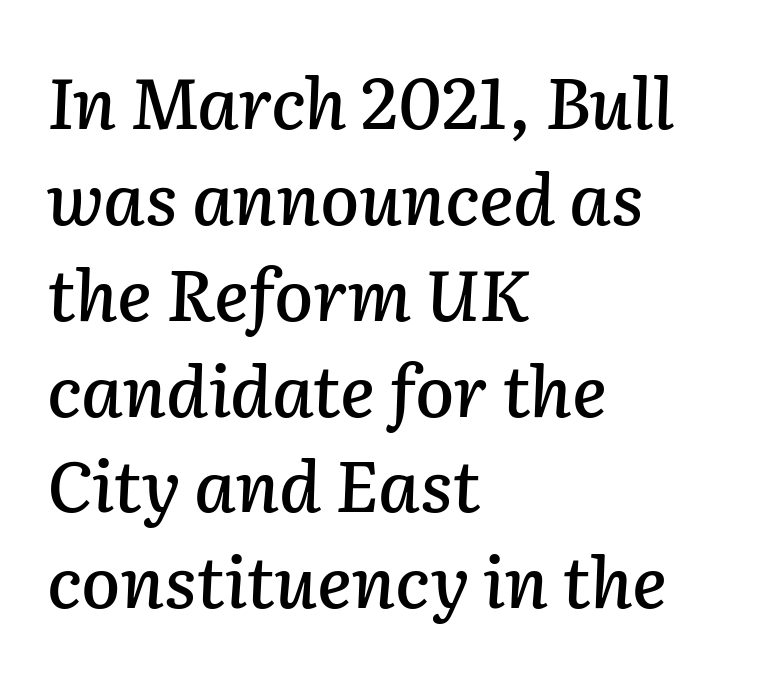
{"italic": "yes", "lean": "right", "slant_degrees": 2, "width": "normal", "stroke_contrast": "low", "x_height": "medium", "monospaced": "no", "underline": "no", "align": "left", "line_spacing": "normal", "line_spacing_ratio": 1.35, "letter_spacing": "normal", "letter_spacing_em": 0.0, "glyph_px": 71}
